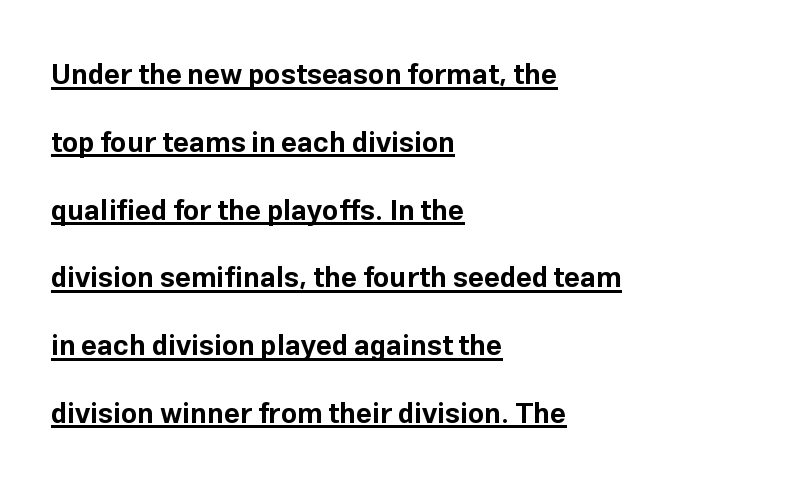
The image shows 28 px bold sans-serif type, upright; set left-aligned, loose line spacing (2.42x), normal letter spacing, underlined; low stroke contrast and a medium x-height.
